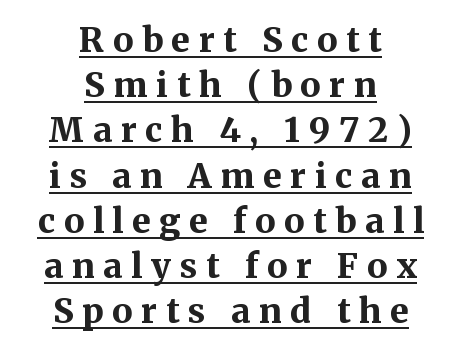
The image shows 34 px bold serif type, upright; set centered, normal line spacing (1.33x), unusually wide letter spacing (+0.26 em), underlined; medium stroke contrast and a medium x-height.
